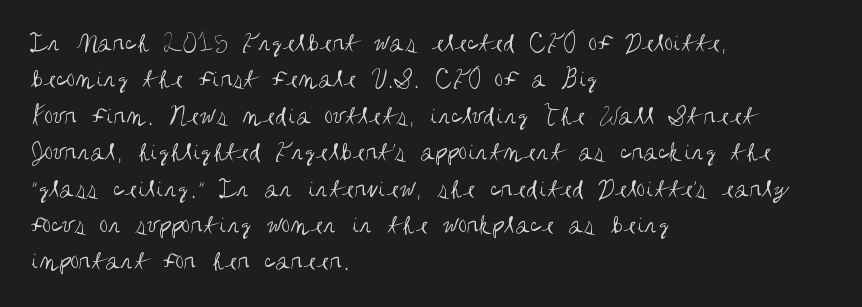
Q: Is the text bold? A: No.
Q: Is the typeface a serif or a sans-serif typeface? A: Sans-serif.
Q: Is the text underlined? A: No.
Q: How is the paragraph aligned? A: Left-aligned.
Q: Is the spacing between letters normal or unusually wide? A: Normal.
Q: Is the spacing between lines tight, normal or loose? A: Normal.
Q: Width (condensed, normal, or wide)? A: Condensed.
Q: Stroke contrast? A: Medium.
Q: x-height? A: Large.
Q: Monospaced? A: No.
